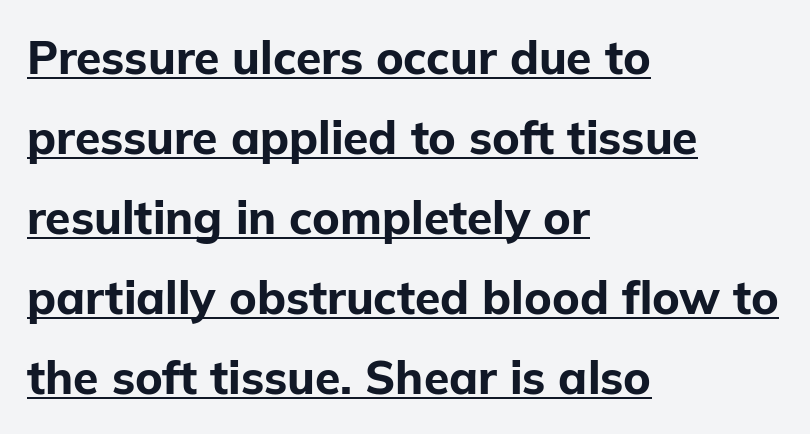
This sample has the flowing, uneven cadence of proportional lettering. Inter-character spacing is left at the font's built-in metrics. If you drew a ruler down the left edge, every line would touch it. The face used here appears with an underline applied. Style check: upright.
